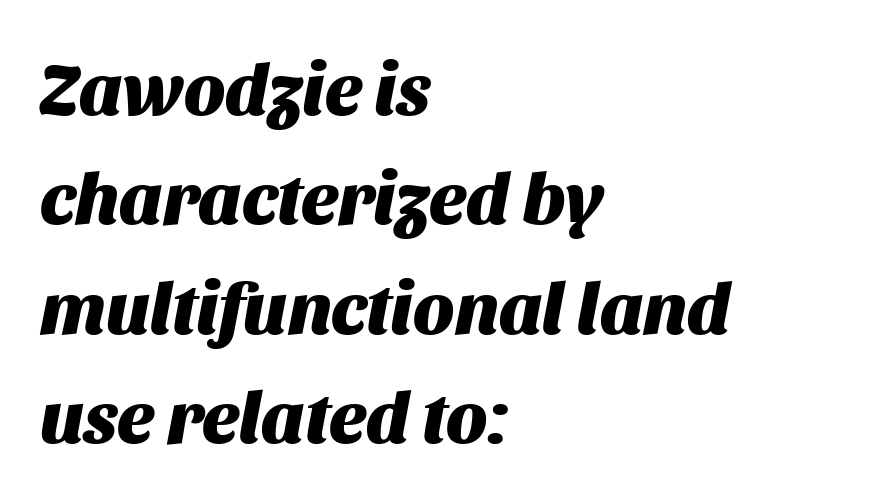
{"italic": "yes", "lean": "right", "slant_degrees": 11, "bold": "yes", "weight": "heavy", "width": "normal", "stroke_contrast": "medium", "x_height": "large", "monospaced": "no", "underline": "no", "align": "left", "line_spacing": "normal", "line_spacing_ratio": 1.5, "letter_spacing": "normal", "letter_spacing_em": 0.0, "glyph_px": 73}
